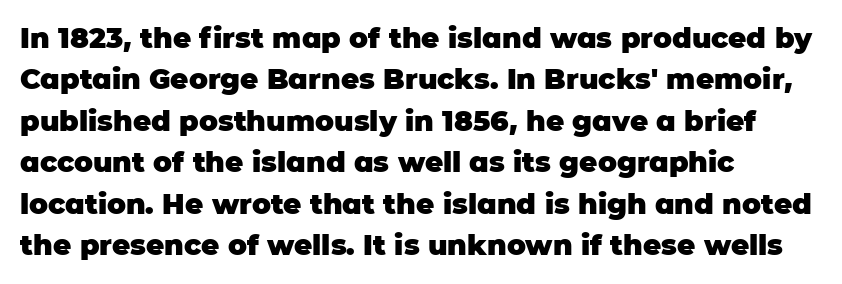
Is this a fixed-width face? No — the glyphs have proportional, varying widths. Italic: no, the glyphs are upright roman. Observe the ordinary spacing: letters are neighbours, not strangers. No word sits above an underline. The rendering anchors every line to the left-hand side.
